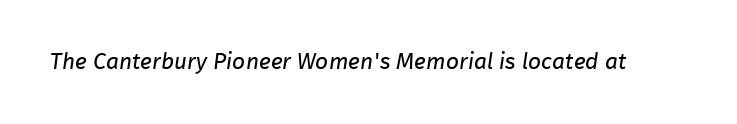
Q: Is the text bold? A: No.
Q: Is the text underlined? A: No.
Q: Is the spacing between letters normal or unusually wide? A: Normal.
